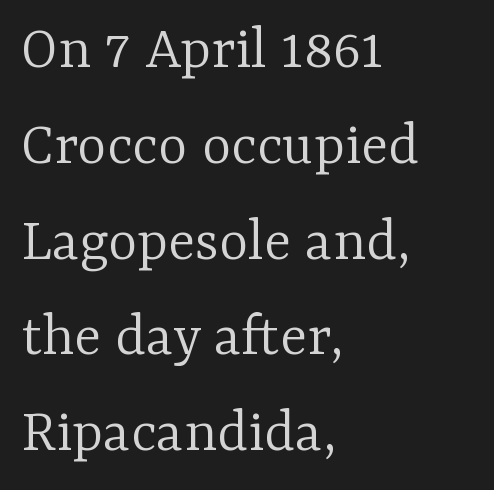
The letters advance in unequal steps, a hallmark of proportional type. Are there feet on the stems? There are — it's a serif. Compared with a typical body face, this is equally light or lighter still. Left-aligned paragraph, ragged on the right.
